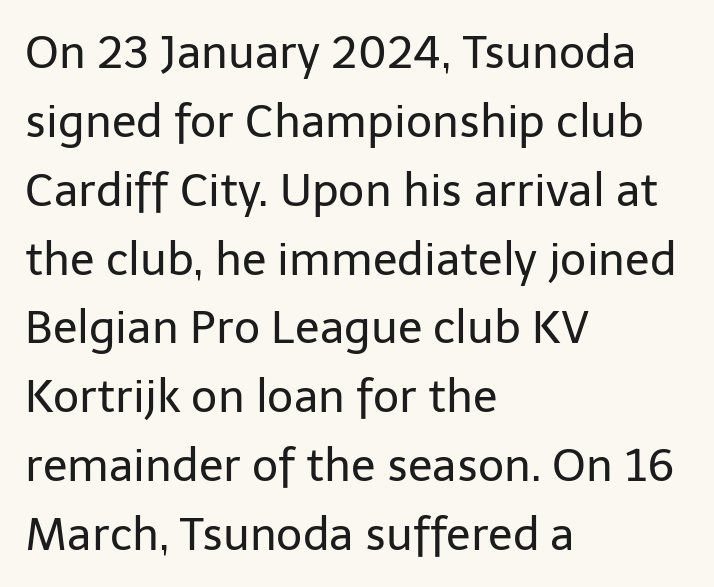
Q: Is the text bold? A: No.
Q: Is the text italic (slanted)? A: No, it is upright.
Q: Is the typeface a serif or a sans-serif typeface? A: Sans-serif.
Q: Is the text underlined? A: No.
Q: How is the paragraph aligned? A: Left-aligned.
Q: Is the spacing between letters normal or unusually wide? A: Normal.
Q: Is the spacing between lines tight, normal or loose? A: Normal.
Q: Width (condensed, normal, or wide)? A: Normal.
Q: Stroke contrast? A: Low.
Q: x-height? A: Medium.
Q: Monospaced? A: No.
